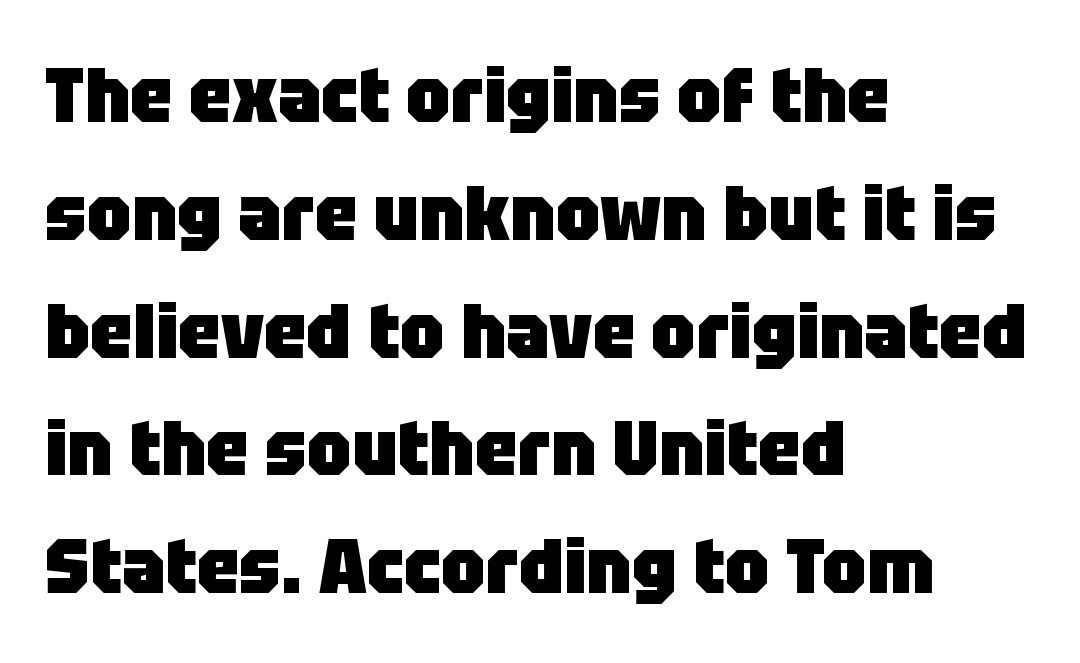
The image shows 77 px heavy sans-serif type, upright; set left-aligned, normal line spacing (1.53x), normal letter spacing, not underlined; low stroke contrast and a large x-height.
